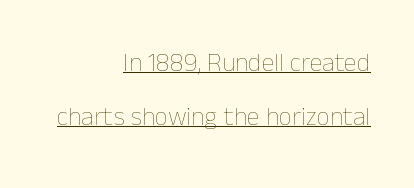
The image shows 26 px text type, upright; set right-aligned, loose line spacing (2.08x), normal letter spacing, underlined.
